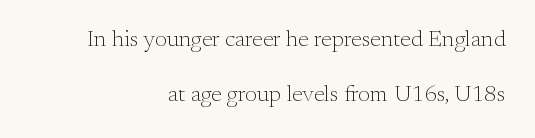
Q: Is the text bold? A: No.
Q: Is the text italic (slanted)? A: No, it is upright.
Q: Is the text underlined? A: No.
Q: How is the paragraph aligned? A: Right-aligned.
Q: Is the spacing between letters normal or unusually wide? A: Normal.
Q: Is the spacing between lines tight, normal or loose? A: Loose.
